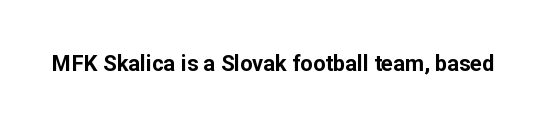
Short note: letters normally spaced. Words float on clear page, feet unadorned. The letters stand upright; this is a roman face. Heavy, bold letterforms.
